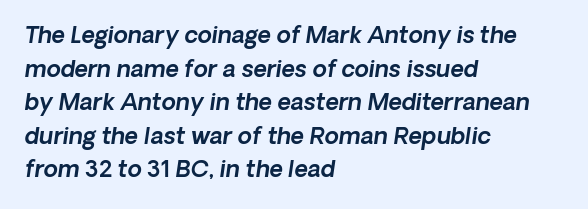
The glyphs are unaccompanied by any horizontal stroke below them. Teacher's note: observe the even left margin — that is flush-left alignment. This sample uses an oblique cut, with every glyph tilted off the vertical. The rendering keeps characters at their native spacing.
